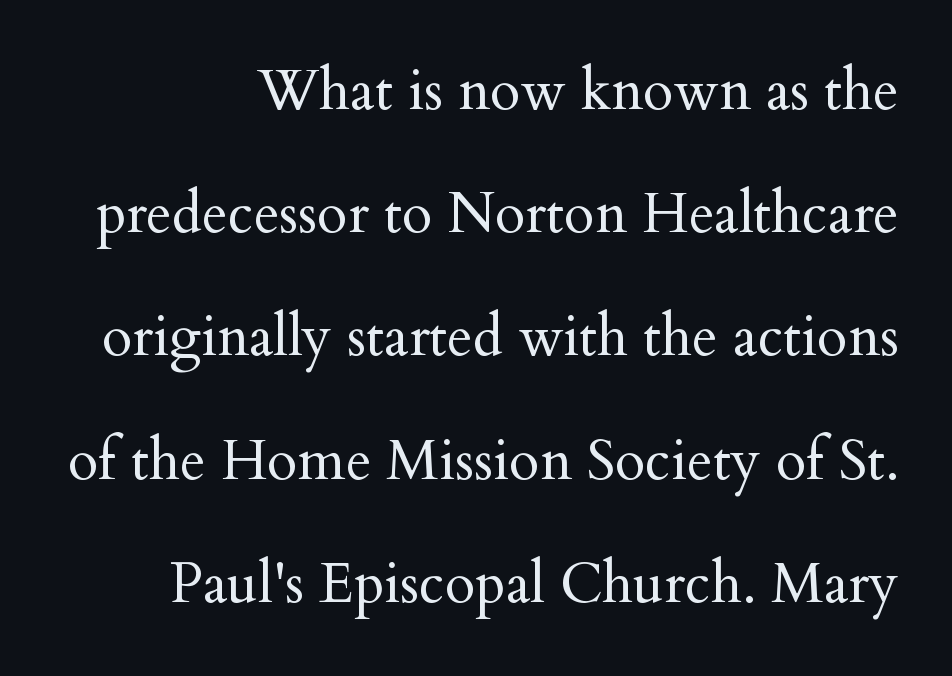
Q: Is the text bold? A: No.
Q: Is the text italic (slanted)? A: No, it is upright.
Q: Is the typeface a serif or a sans-serif typeface? A: Serif.
Q: Is the text underlined? A: No.
Q: How is the paragraph aligned? A: Right-aligned.
Q: Is the spacing between letters normal or unusually wide? A: Normal.
Q: Is the spacing between lines tight, normal or loose? A: Loose.
Q: Width (condensed, normal, or wide)? A: Normal.
Q: Stroke contrast? A: Medium.
Q: x-height? A: Small.
Q: Monospaced? A: No.
